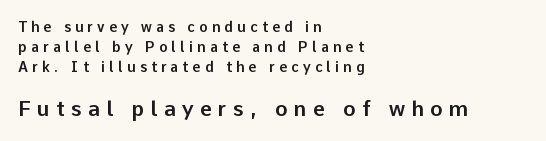
{"italic": "no", "underline": "no", "align": "left", "line_spacing": "normal", "line_spacing_ratio": 1.44, "letter_spacing": "wide", "letter_spacing_em": 0.3, "larger_block": "second", "size_ratio": 1.5, "glyph_px": 21}
